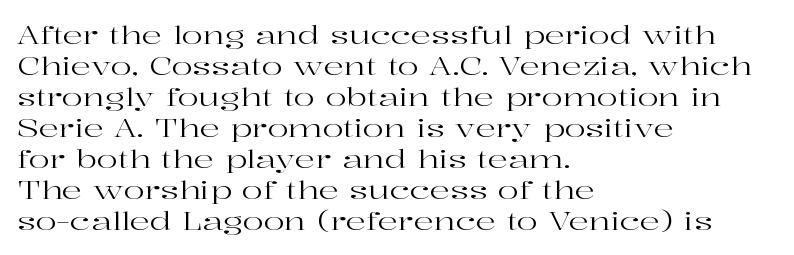
The image shows 25 px text type, upright; set left-aligned, line spacing 1.24x, normal letter spacing, not underlined.
